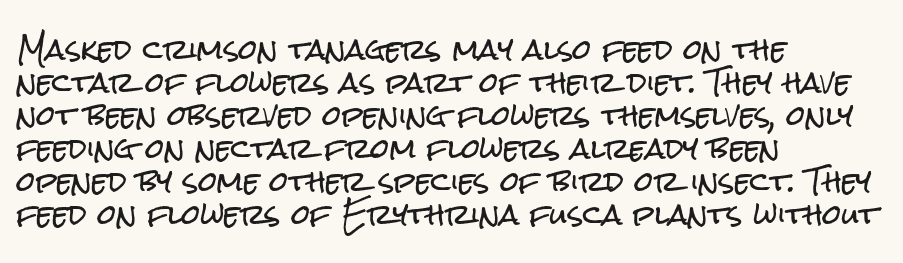
The image shows 27 px text type, upright; set left-aligned, line spacing 1.22x, normal letter spacing, not underlined.
